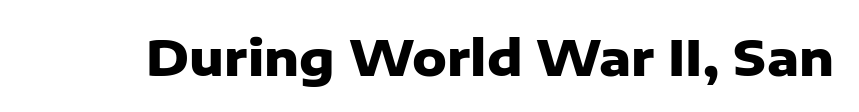
The image shows 49 px heavy sans-serif type, upright; set normal letter spacing, not underlined; low stroke contrast and a medium x-height.
